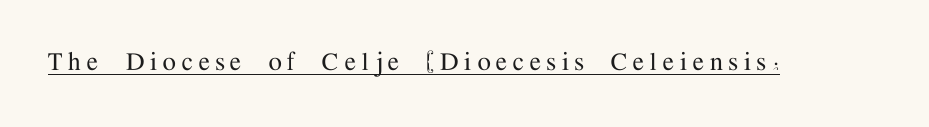
Q: Is the text italic (slanted)? A: No, it is upright.
Q: Is the typeface a serif or a sans-serif typeface? A: Serif.
Q: Is the text underlined? A: Yes.
Q: Is the spacing between letters normal or unusually wide? A: Unusually wide.
Q: Width (condensed, normal, or wide)? A: Normal.
Q: Stroke contrast? A: Medium.
Q: x-height? A: Medium.
Q: Monospaced? A: No.
